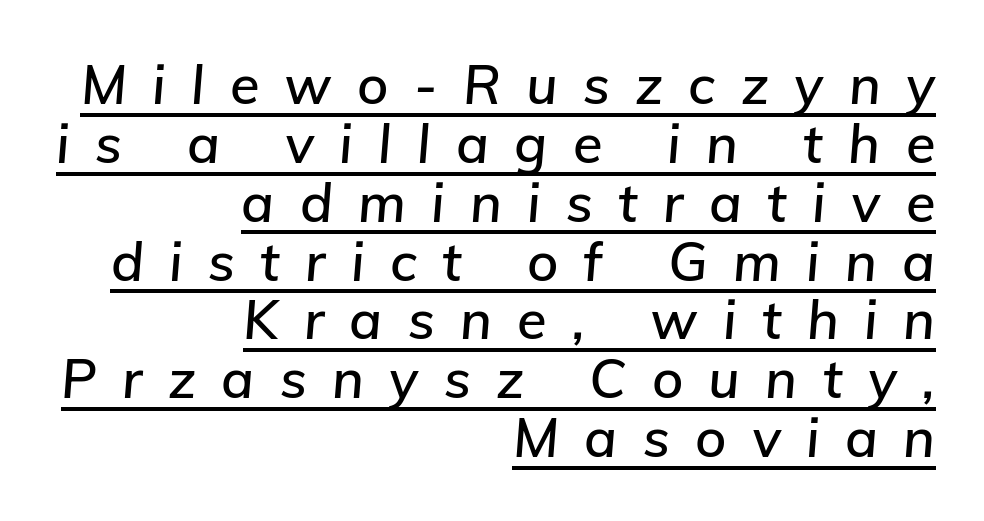
Q: Is the text italic (slanted)? A: Yes, it leans right by about 5 degrees.
Q: Is the text underlined? A: Yes.
Q: How is the paragraph aligned? A: Right-aligned.
Q: Is the spacing between letters normal or unusually wide? A: Unusually wide.
Q: Is the spacing between lines tight, normal or loose? A: Tight.
Q: Width (condensed, normal, or wide)? A: Normal.
Q: Stroke contrast? A: Low.
Q: x-height? A: Medium.
Q: Monospaced? A: No.
